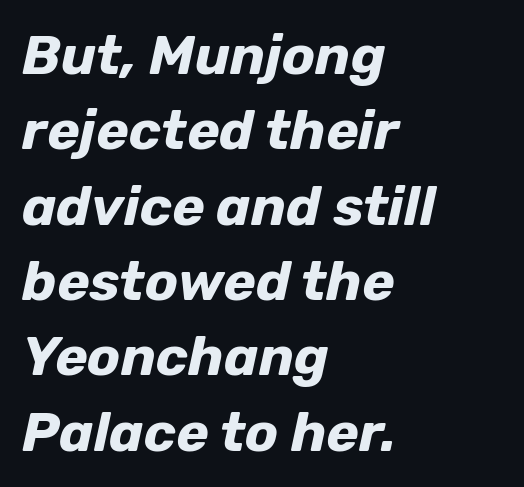
Q: Is the text bold? A: Yes.
Q: Is the text italic (slanted)? A: Yes, it leans right by about 12 degrees.
Q: Is the text underlined? A: No.
Q: How is the paragraph aligned? A: Left-aligned.
Q: Is the spacing between letters normal or unusually wide? A: Normal.
Q: Is the spacing between lines tight, normal or loose? A: Normal.
Q: Width (condensed, normal, or wide)? A: Normal.
Q: Stroke contrast? A: Low.
Q: x-height? A: Medium.
Q: Monospaced? A: No.
